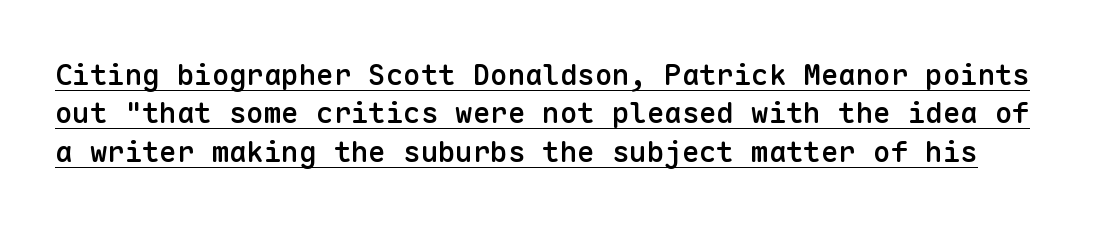
The image shows 29 px semibold sans-serif type, upright, monospaced; set normal line spacing (1.32x), normal letter spacing, underlined; low stroke contrast and a medium x-height.
